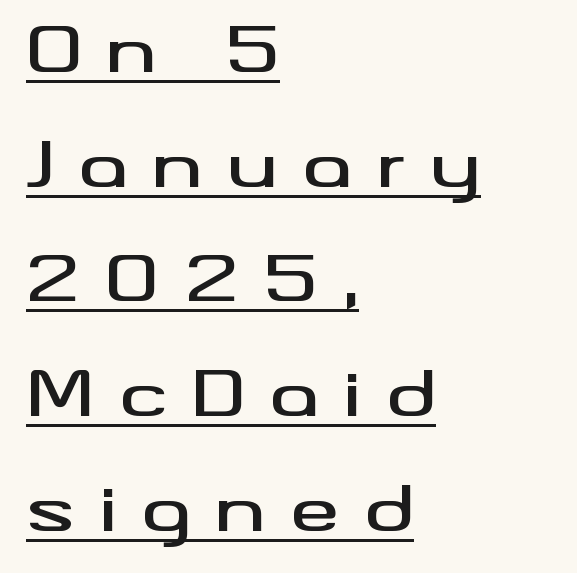
{"serif": "no", "italic": "no", "width": "wide", "stroke_contrast": "medium", "x_height": "small", "monospaced": "no", "underline": "yes", "align": "left", "line_spacing_ratio": 1.88, "letter_spacing": "wide", "letter_spacing_em": 0.4, "glyph_px": 61}
